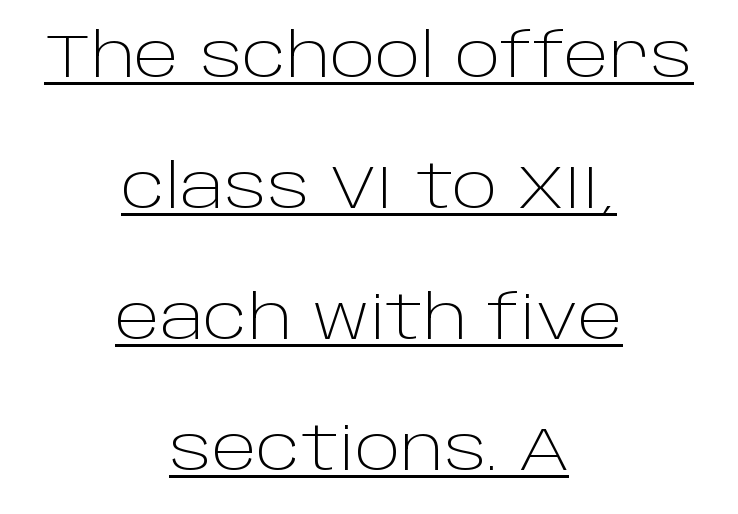
The space between consecutive lines is lavish. The face used here is proportionally spaced, like ordinary book or web type. No extra ink here — the face is not bold. Visually the block forms a symmetrical silhouette, jagged on both flanks. This sample carries an underscore along the baseline area.
